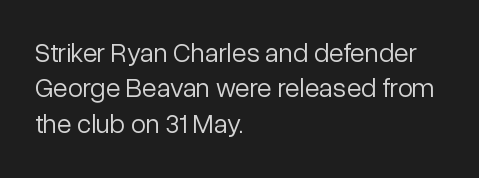
The image shows 27 px text type, upright; set left-aligned, normal line spacing (1.31x), normal letter spacing, not underlined.
